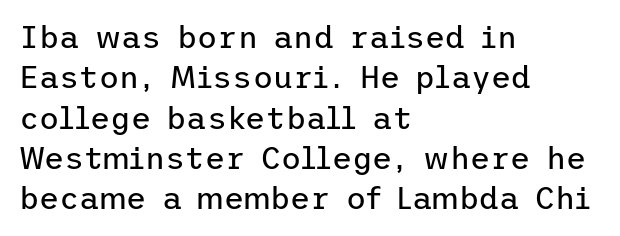
Classification — sans serif. The glyphs are unaccompanied by any horizontal stroke below them. Compared with a centered layout, this one pins lines to the left instead. Ascenders rise straight up at ninety degrees.
